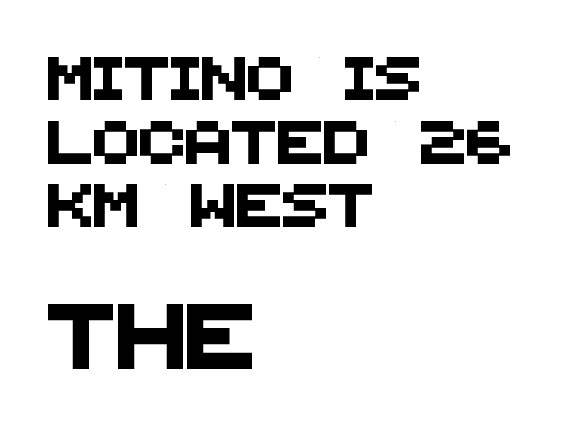
{"serif": "no", "width": "normal", "stroke_contrast": "medium", "x_height": "large", "monospaced": "no", "underline": "no", "align": "left", "line_spacing": "normal", "line_spacing_ratio": 1.48, "letter_spacing": "normal", "letter_spacing_em": 0.0, "larger_block": "second", "size_ratio": 1.51, "glyph_px": 65}
